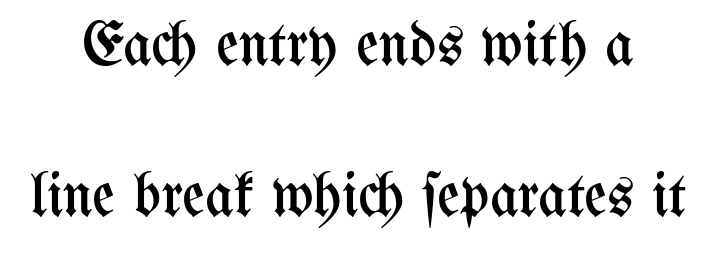
{"italic": "no", "bold": "no", "weight": "regular", "width": "condensed", "stroke_contrast": "medium", "x_height": "medium", "monospaced": "no", "underline": "no", "line_spacing": "loose", "line_spacing_ratio": 2.43, "letter_spacing": "normal", "letter_spacing_em": 0.0, "glyph_px": 62}
